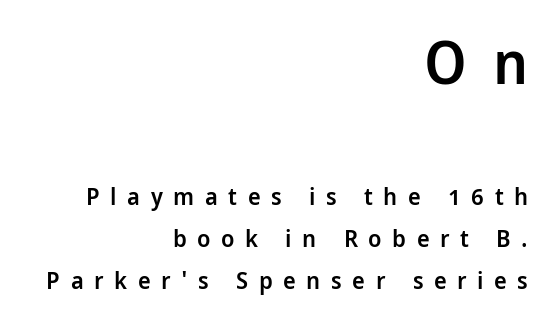
The image shows 60 px semibold sans-serif type, upright; set right-aligned, line spacing 1.75x, unusually wide letter spacing (+0.44 em), not underlined; the first (top) block is 2.5x larger; low stroke contrast and a medium x-height.
